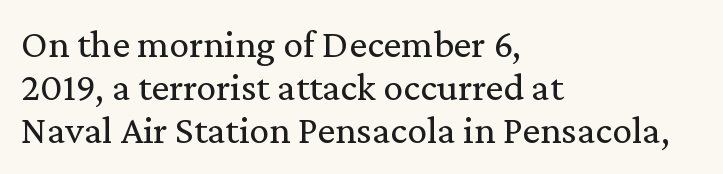
The font is comparable to plain body text, perhaps lighter. Line beginnings align vertically; line endings do not. The letters advance in unequal steps, a hallmark of proportional type. Look at the bottom of the vertical strokes: they flare into serifs here. Do the letters lean? They stand straight. The passage shown stacks its lines with hardly any gap.
